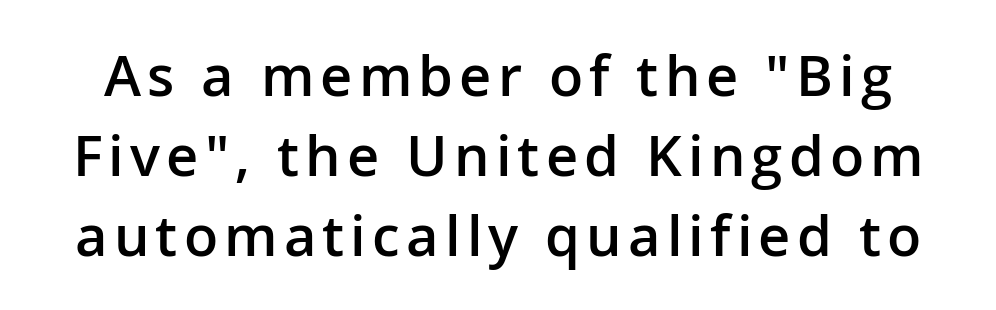
Is the type bold? Partly — it's a semibold, heavier than regular but not fully bold. Rendered with straight, roman letterforms. This rendering employs a face without finishing strokes, i.e., a sans-serif. Only glyphs here, with clear space below each row. Baseline-to-baseline distance is the conventional proportion of letter height. Do the characters align in a grid? No, the font is proportional.
